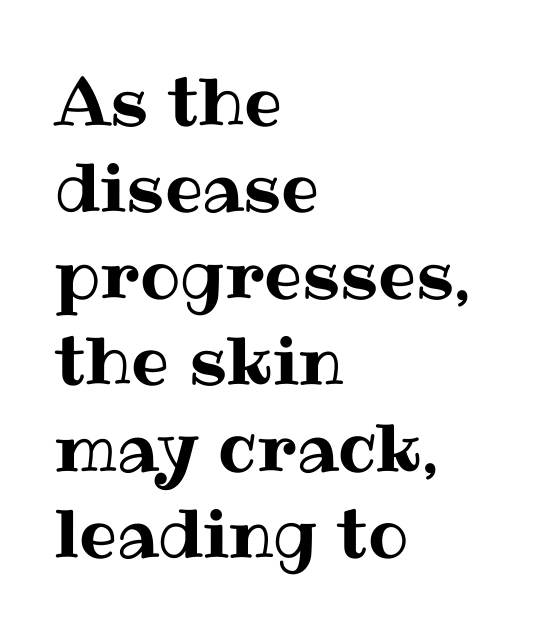
Q: Is the text italic (slanted)? A: No, it is upright.
Q: Is the text underlined? A: No.
Q: How is the paragraph aligned? A: Left-aligned.
Q: Is the spacing between letters normal or unusually wide? A: Normal.
Q: Is the spacing between lines tight, normal or loose? A: Normal.
Q: Width (condensed, normal, or wide)? A: Normal.
Q: Stroke contrast? A: Medium.
Q: x-height? A: Medium.
Q: Monospaced? A: No.
